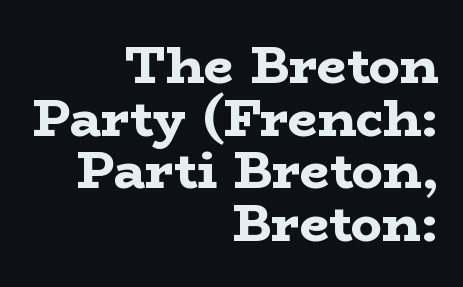
{"serif": "yes", "italic": "no", "bold": "yes", "weight": "bold", "width": "wide", "stroke_contrast": "low", "x_height": "medium", "monospaced": "no", "underline": "no", "align": "right", "line_spacing": "tight", "line_spacing_ratio": 1.01, "letter_spacing": "normal", "letter_spacing_em": 0.0, "glyph_px": 52}
